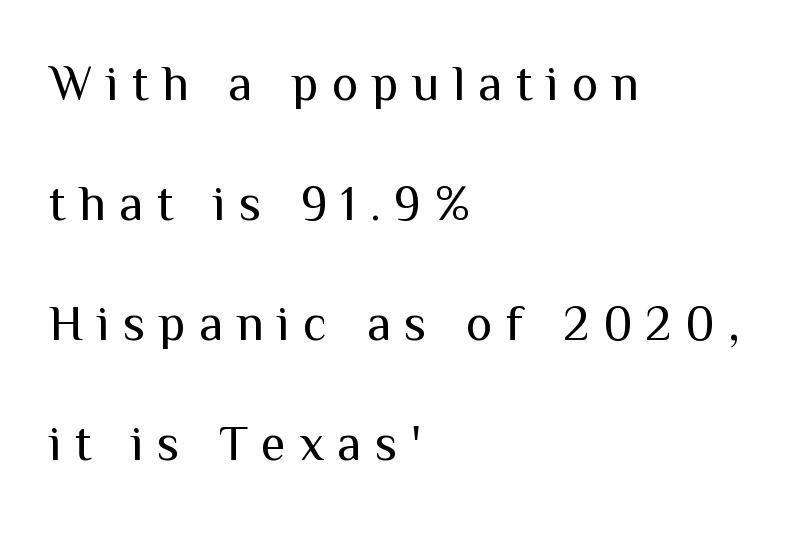
Varying glyph widths throughout — classic text-font behaviour. The block of text is sparse from top to bottom, with ample space between rows. Italic: no, the glyphs are upright roman. Letterform terminals end flat and unadorned throughout the passage.
